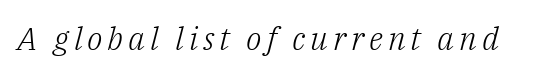
{"serif": "yes", "italic": "yes", "lean": "right", "slant_degrees": 14, "bold": "no", "weight": "light", "width": "normal", "stroke_contrast": "low", "x_height": "medium", "monospaced": "no", "underline": "no", "glyph_px": 32}
